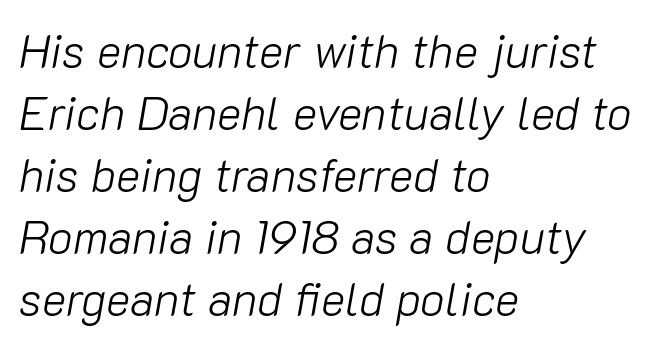
The image shows 46 px light type, italic (leaning right); set left-aligned, normal line spacing (1.35x), normal letter spacing, not underlined; low stroke contrast and a medium x-height.
